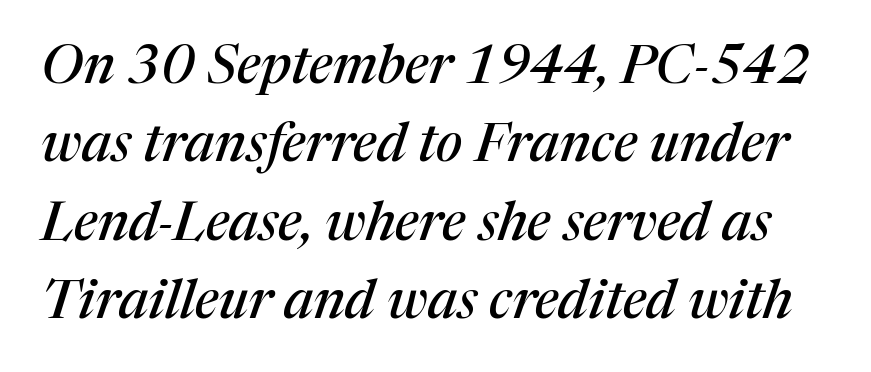
Q: Is the text italic (slanted)? A: Yes, it leans right by about 17 degrees.
Q: Is the typeface a serif or a sans-serif typeface? A: Serif.
Q: Is the text underlined? A: No.
Q: Is the spacing between letters normal or unusually wide? A: Normal.
Q: Is the spacing between lines tight, normal or loose? A: Normal.
Q: Width (condensed, normal, or wide)? A: Normal.
Q: Stroke contrast? A: Medium.
Q: x-height? A: Medium.
Q: Monospaced? A: No.
